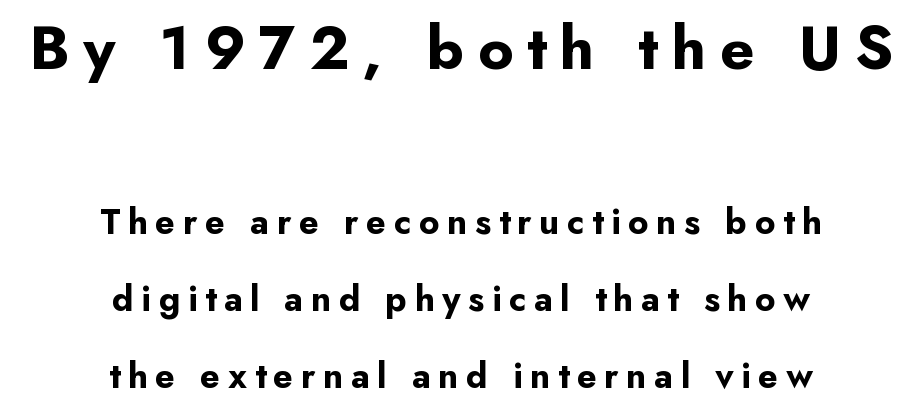
Q: Is the text bold? A: Yes.
Q: Is the text italic (slanted)? A: No, it is upright.
Q: Is the typeface a serif or a sans-serif typeface? A: Sans-serif.
Q: Is the text underlined? A: No.
Q: How is the paragraph aligned? A: Centered.
Q: Is the spacing between letters normal or unusually wide? A: Unusually wide.
Q: Is the spacing between lines tight, normal or loose? A: Loose.
Q: Which block of text is set in a larger size, the first (top) or the second (bottom)? A: The first (top) one.
Q: Width (condensed, normal, or wide)? A: Normal.
Q: Stroke contrast? A: Low.
Q: x-height? A: Small.
Q: Monospaced? A: No.
